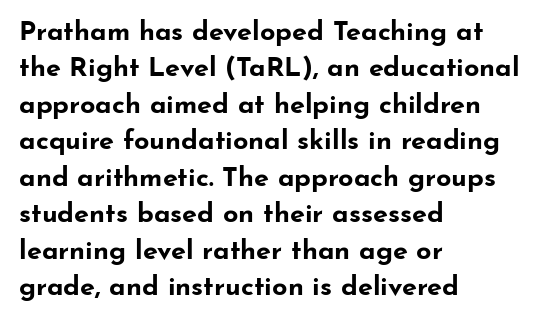
The lettering stays uniformly vertical, giving the passage a roman look. Letters rest on an invisible, unmarked baseline. This block has exactly the height ordinary leading produces. Spacing between characters is what you'd get straight out of the box. Notice how thick the strokes are: this is what a full bold looks like.
